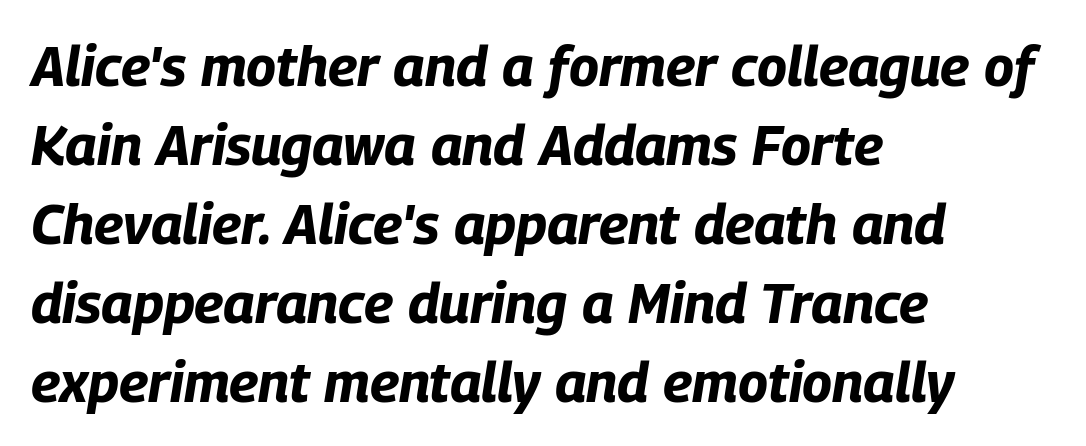
The image shows 56 px bold, condensed type, italic (leaning right); set left-aligned, normal line spacing (1.41x), normal letter spacing, not underlined; low stroke contrast and a large x-height.
